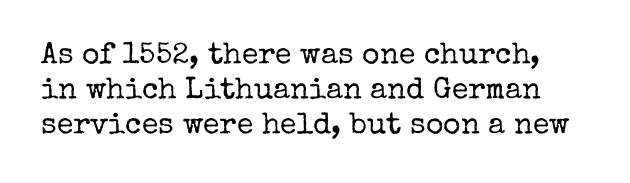
Nobody touched the tracking dial on this one. Descenders hang freely into open space. The letterforms sit at book weight or below. Do the characters align in a grid? No, the font is proportional. You can tell from the footed stems that serif type was used.
